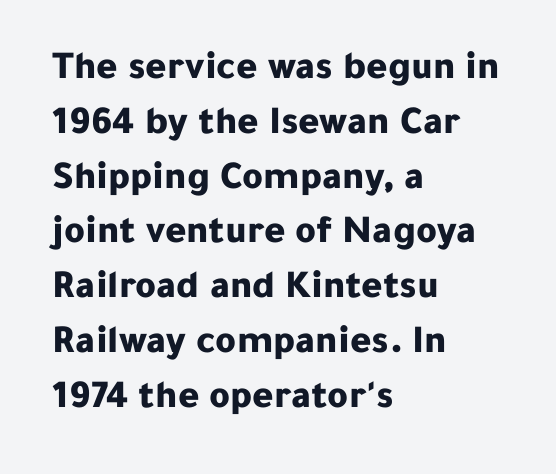
Q: Is the text bold? A: Yes.
Q: Is the text italic (slanted)? A: No, it is upright.
Q: Is the typeface a serif or a sans-serif typeface? A: Sans-serif.
Q: Is the text underlined? A: No.
Q: How is the paragraph aligned? A: Left-aligned.
Q: Is the spacing between letters normal or unusually wide? A: Normal.
Q: Is the spacing between lines tight, normal or loose? A: Normal.
Q: Width (condensed, normal, or wide)? A: Normal.
Q: Stroke contrast? A: Low.
Q: x-height? A: Medium.
Q: Monospaced? A: No.
